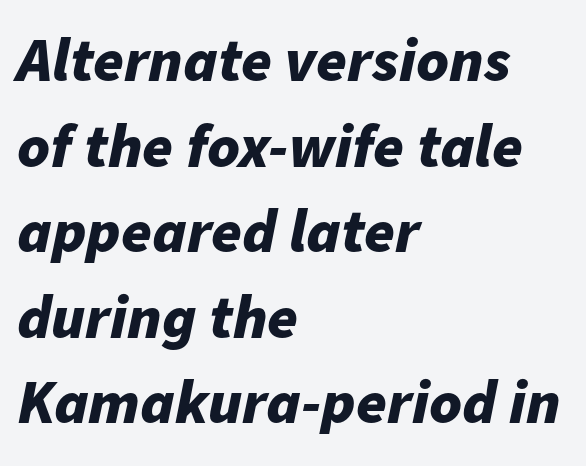
The image shows 62 px bold type, italic (leaning right); set left-aligned, normal line spacing (1.38x), normal letter spacing, not underlined; low stroke contrast and a medium x-height.
